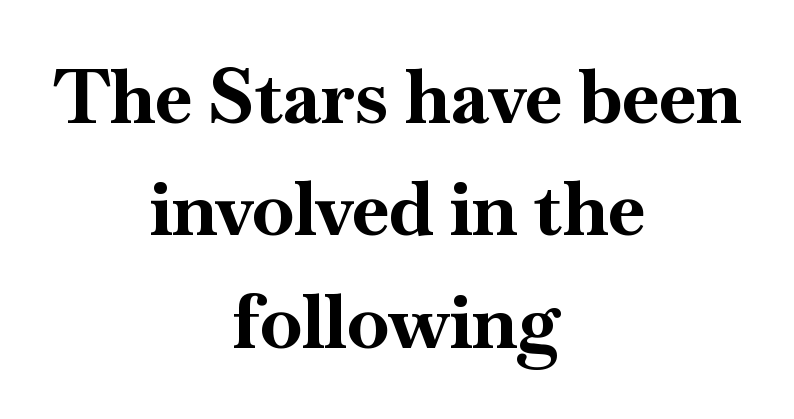
{"serif": "yes", "italic": "no", "bold": "yes", "weight": "bold", "width": "normal", "stroke_contrast": "high", "x_height": "small", "monospaced": "no", "underline": "no", "align": "center", "line_spacing": "normal", "line_spacing_ratio": 1.5, "letter_spacing": "normal", "letter_spacing_em": 0.0, "glyph_px": 75}
